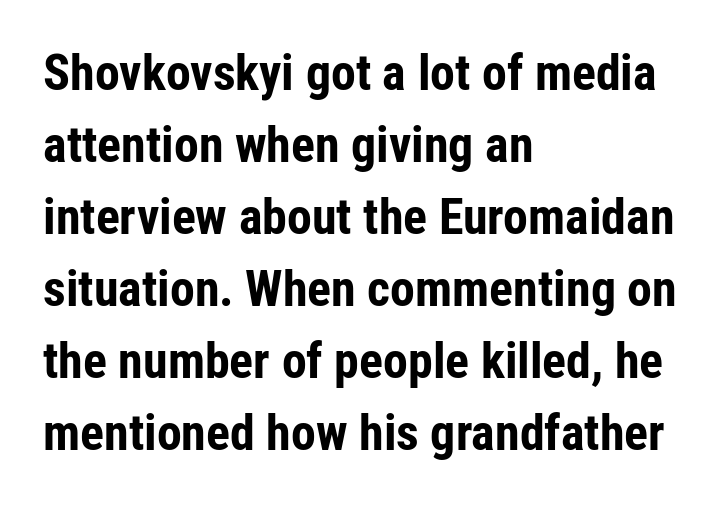
{"serif": "no", "italic": "no", "bold": "yes", "weight": "bold", "width": "condensed", "stroke_contrast": "low", "x_height": "medium", "monospaced": "no", "underline": "no", "align": "left", "line_spacing": "normal", "line_spacing_ratio": 1.44, "letter_spacing": "normal", "letter_spacing_em": 0.0, "glyph_px": 50}
